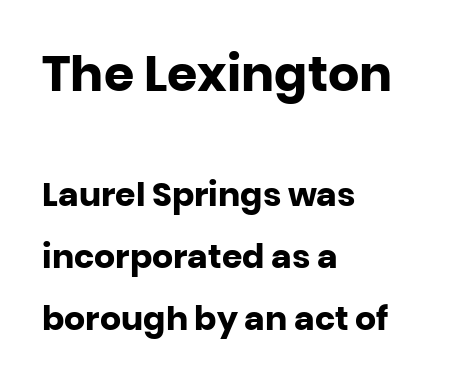
Q: Is the text bold? A: Yes.
Q: Is the text italic (slanted)? A: No, it is upright.
Q: Is the typeface a serif or a sans-serif typeface? A: Sans-serif.
Q: Is the text underlined? A: No.
Q: How is the paragraph aligned? A: Left-aligned.
Q: Is the spacing between letters normal or unusually wide? A: Normal.
Q: Which block of text is set in a larger size, the first (top) or the second (bottom)? A: The first (top) one.
Q: Width (condensed, normal, or wide)? A: Normal.
Q: Stroke contrast? A: Low.
Q: x-height? A: Large.
Q: Monospaced? A: No.
